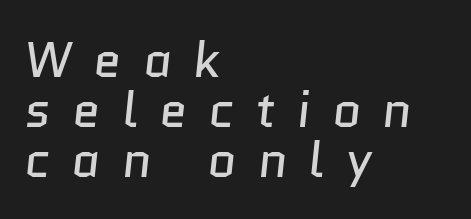
Q: Is the text bold? A: No.
Q: Is the typeface a serif or a sans-serif typeface? A: Sans-serif.
Q: Is the text underlined? A: No.
Q: How is the paragraph aligned? A: Left-aligned.
Q: Is the spacing between letters normal or unusually wide? A: Unusually wide.
Q: Is the spacing between lines tight, normal or loose? A: Tight.
Q: Width (condensed, normal, or wide)? A: Normal.
Q: Stroke contrast? A: Low.
Q: x-height? A: Medium.
Q: Monospaced? A: No.
